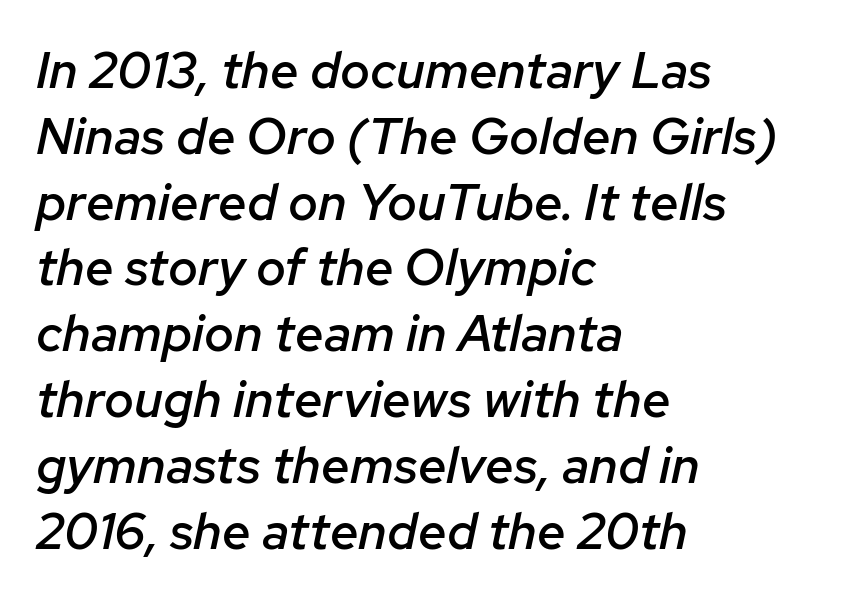
The image shows 51 px semibold type, italic (leaning right); set left-aligned, normal line spacing (1.29x), normal letter spacing, not underlined; low stroke contrast and a medium x-height.
